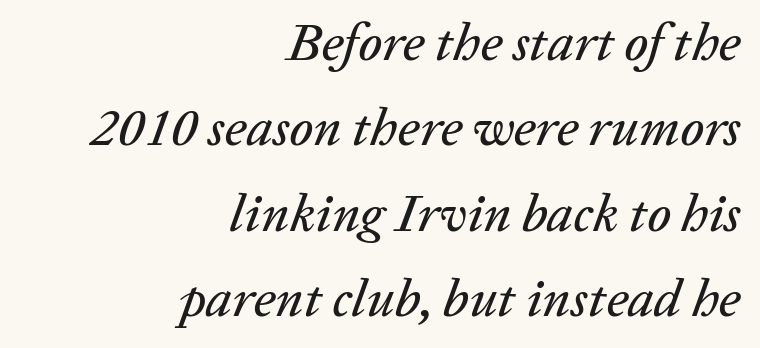
Q: Is the text italic (slanted)? A: Yes, it leans right by about 20 degrees.
Q: Is the text underlined? A: No.
Q: How is the paragraph aligned? A: Right-aligned.
Q: Is the spacing between letters normal or unusually wide? A: Normal.
Q: Is the spacing between lines tight, normal or loose? A: Normal.
Q: Width (condensed, normal, or wide)? A: Normal.
Q: Stroke contrast? A: Low.
Q: x-height? A: Medium.
Q: Monospaced? A: No.
